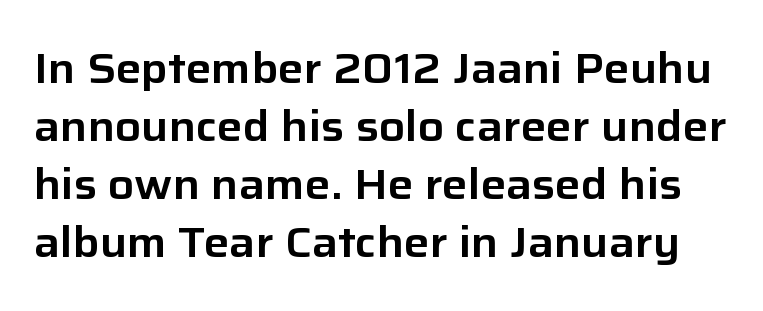
{"serif": "no", "italic": "no", "width": "normal", "stroke_contrast": "low", "x_height": "medium", "monospaced": "no", "underline": "no", "line_spacing": "normal", "line_spacing_ratio": 1.35, "letter_spacing": "normal", "letter_spacing_em": 0.0, "glyph_px": 43}
